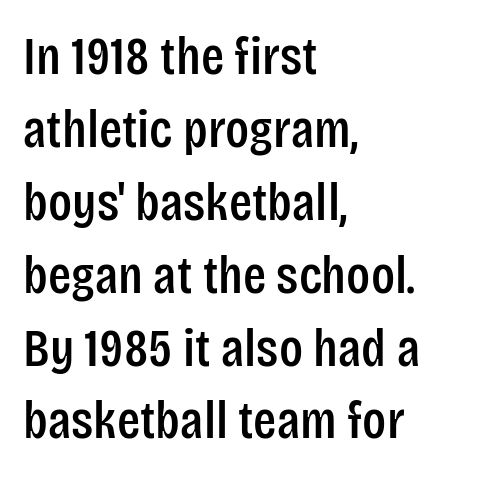
{"serif": "no", "italic": "no", "width": "condensed", "stroke_contrast": "low", "x_height": "large", "monospaced": "no", "underline": "no", "align": "left", "line_spacing": "normal", "line_spacing_ratio": 1.35, "letter_spacing": "normal", "letter_spacing_em": 0.0, "glyph_px": 54}
